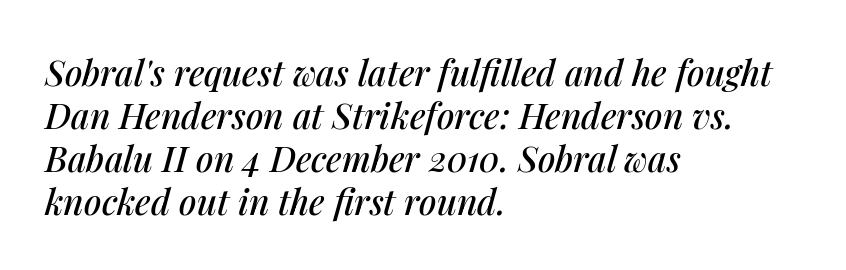
The passage shown is not underscored anywhere. One-word summary of the alignment: left. The horizontal fit of the characters is conventional and even. This is oblique type, the kind used for emphasis or titles. These lines are rendered in a variable-pitch font.
